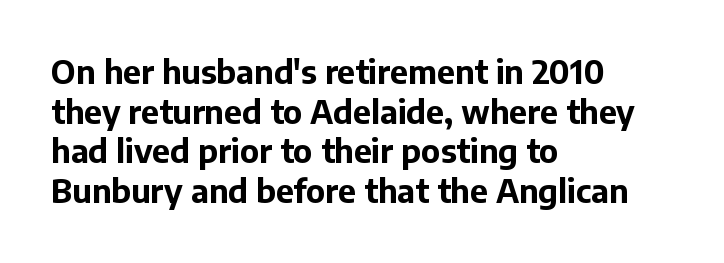
The image shows 32 px bold sans-serif type, upright; set left-aligned, line spacing 1.24x, normal letter spacing, not underlined; low stroke contrast and a medium x-height.
